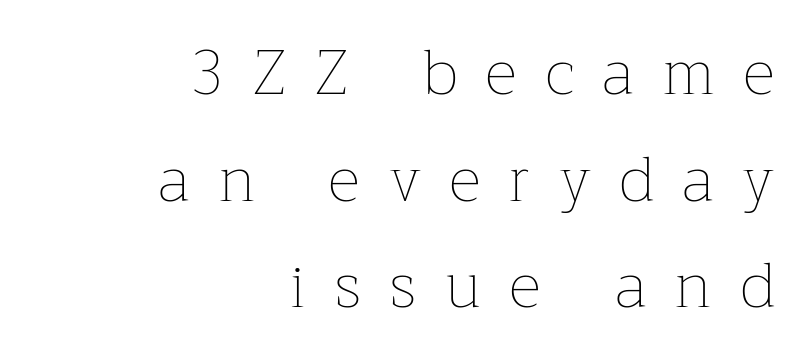
Someone cranked the tracking dial way up on this one. Any mark beneath the type? The region is blank. The cut favours lightness, reaching ordinary text weight at its darkest. The lines are quadded right.
